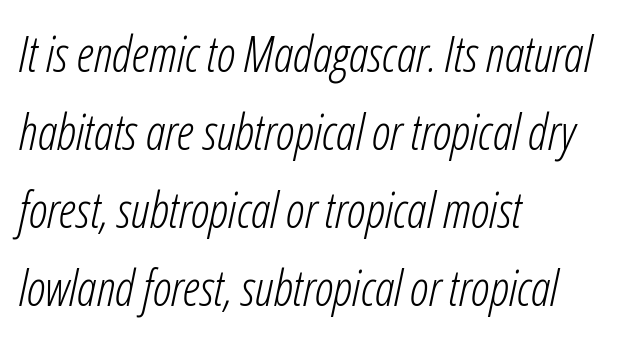
Q: Is the text bold? A: No.
Q: Is the text italic (slanted)? A: Yes, it leans right by about 12 degrees.
Q: Is the text underlined? A: No.
Q: How is the paragraph aligned? A: Left-aligned.
Q: Is the spacing between letters normal or unusually wide? A: Normal.
Q: Is the spacing between lines tight, normal or loose? A: Normal.
Q: Width (condensed, normal, or wide)? A: Condensed.
Q: Stroke contrast? A: Low.
Q: x-height? A: Medium.
Q: Monospaced? A: No.
